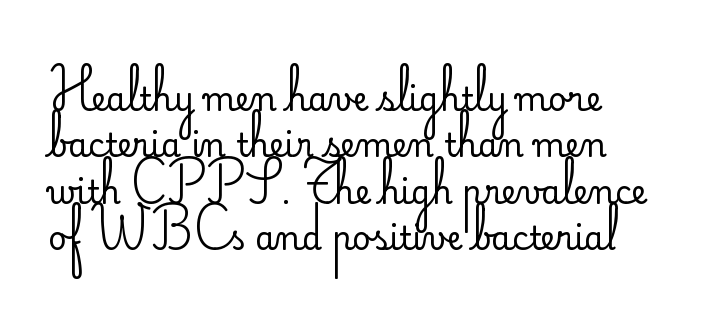
Q: Is the text bold? A: No.
Q: Is the text italic (slanted)? A: No, it is upright.
Q: Is the typeface a serif or a sans-serif typeface? A: Sans-serif.
Q: Is the text underlined? A: No.
Q: Is the spacing between letters normal or unusually wide? A: Normal.
Q: Is the spacing between lines tight, normal or loose? A: Normal.
Q: Width (condensed, normal, or wide)? A: Normal.
Q: Stroke contrast? A: Low.
Q: x-height? A: Small.
Q: Monospaced? A: No.
